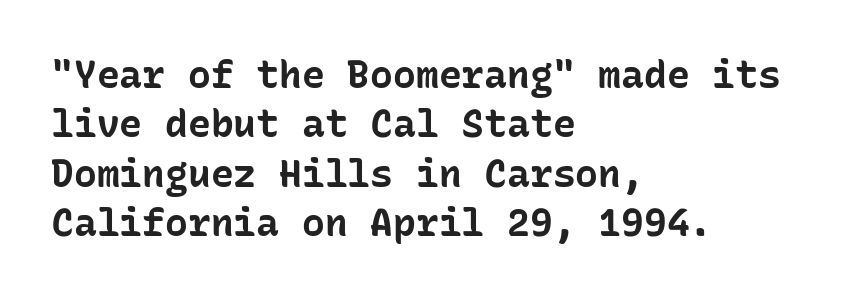
This is the regular roman posture of the typeface. Standard letterfit; no display-style spreading of the glyphs. One glance says typical: line gaps are just what's usual. Leftover space on each line is placed entirely after the last word. The glyphs in this specimen are sans serif.
